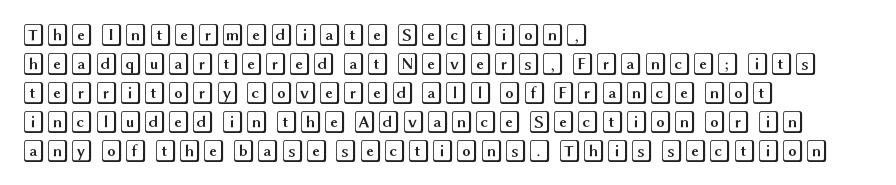
Q: Is the text italic (slanted)? A: No, it is upright.
Q: Is the text underlined? A: No.
Q: How is the paragraph aligned? A: Left-aligned.
Q: Is the spacing between letters normal or unusually wide? A: Normal.
Q: Is the spacing between lines tight, normal or loose? A: Normal.
